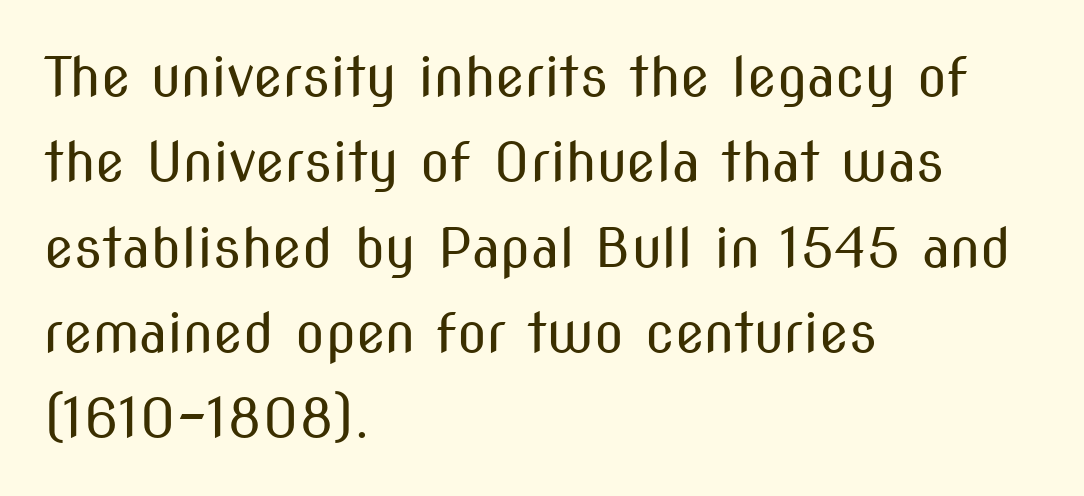
{"serif": "no", "italic": "no", "bold": "no", "weight": "regular", "width": "condensed", "stroke_contrast": "medium", "x_height": "medium", "monospaced": "no", "underline": "no", "align": "left", "line_spacing": "normal", "line_spacing_ratio": 1.58, "letter_spacing": "normal", "letter_spacing_em": 0.0, "glyph_px": 54}
